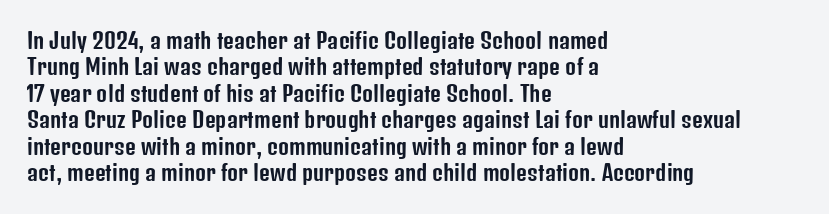
The image shows 21 px text type, upright; set left-aligned, normal line spacing (1.26x), normal letter spacing, not underlined.
